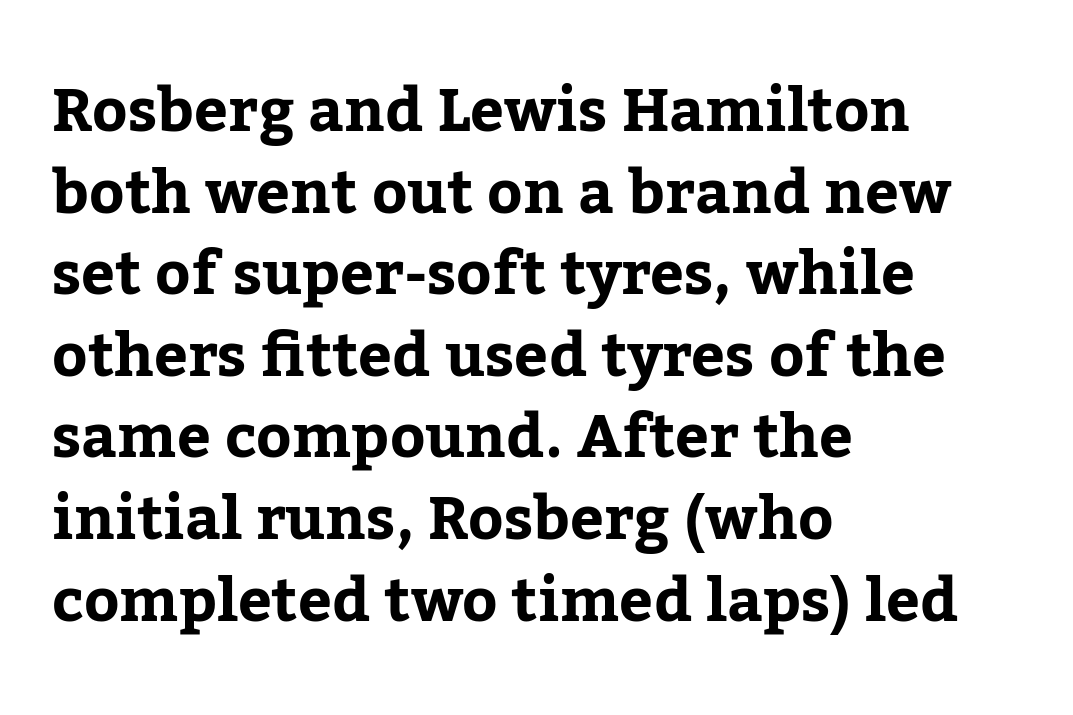
{"serif": "yes", "italic": "no", "bold": "yes", "weight": "bold", "width": "normal", "stroke_contrast": "low", "x_height": "medium", "monospaced": "no", "underline": "no", "align": "left", "line_spacing": "normal", "line_spacing_ratio": 1.36, "letter_spacing": "normal", "letter_spacing_em": 0.0, "glyph_px": 60}
